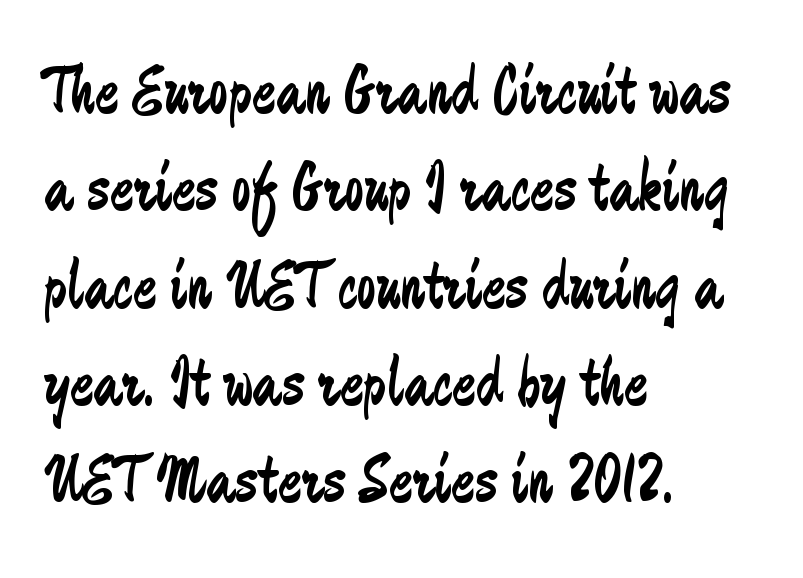
Notice how the passage keeps a crisp vertical edge on the left only. Proportional: the letters do not fall into vertical columns. Stroke mass is kept to a normal reading level or below. The characters display no serif detailing; their extremities are plain.
